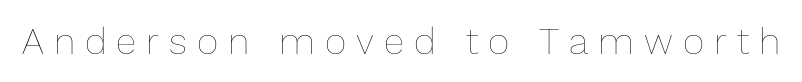
The image shows 37 px thin type, upright; set unusually wide letter spacing (+0.27 em), not underlined; low stroke contrast and a medium x-height.
